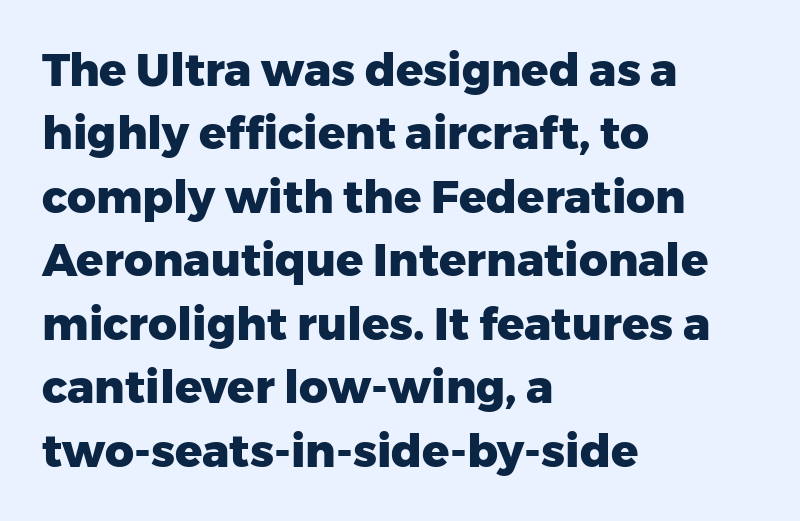
{"serif": "no", "italic": "no", "bold": "yes", "weight": "heavy", "width": "normal", "stroke_contrast": "low", "x_height": "medium", "monospaced": "no", "underline": "no", "align": "left", "line_spacing": "normal", "line_spacing_ratio": 1.41, "letter_spacing": "normal", "letter_spacing_em": 0.0, "glyph_px": 45}
